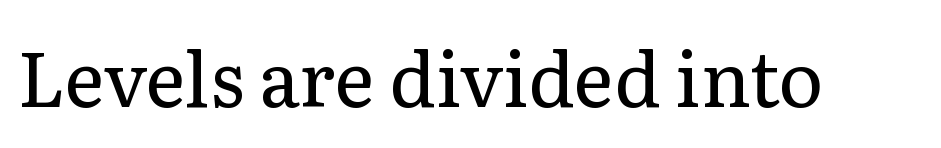
The image shows 76 px regular-weight serif type, upright; set normal letter spacing, not underlined; low stroke contrast and a medium x-height.
